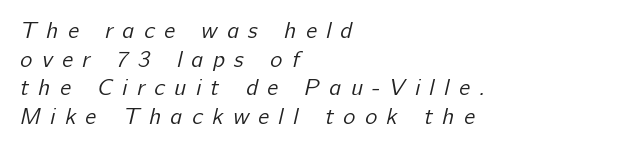
Students, note that the glyphs here are deliberately spaced far apart. Is the stroke heavy? The answer is a plain regular-or-lighter. In terms of leading, this rendering sits right in the middle. The specimen omits any rule beneath the text block's lines. Horizontally, the lines are justified to the leading edge only.
